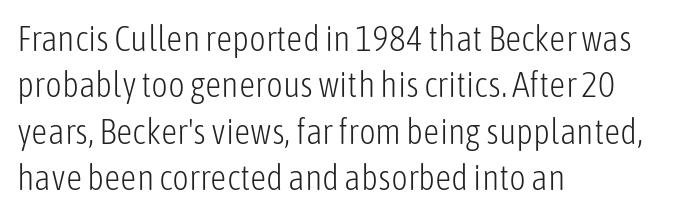
The image shows 36 px light, condensed sans-serif type, upright; set left-aligned, normal line spacing (1.29x), normal letter spacing, not underlined; low stroke contrast and a medium x-height.
